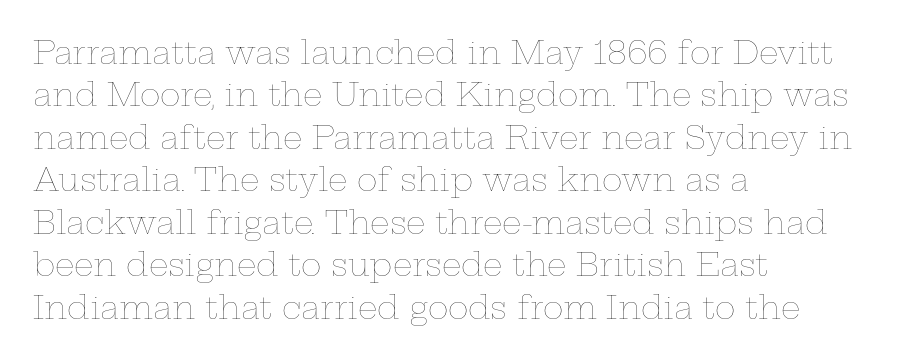
Only glyphs here, with clear space below each row. Does the copy run flush right? No — it runs flush left. Quick note: interline space is typical. Nobody touched the tracking dial on this one. You could not count columns in this text — the font is proportionally spaced.
